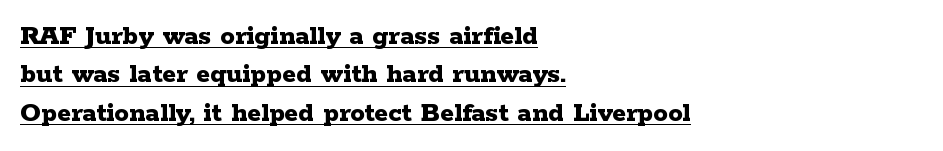
The image shows 29 px bold, wide serif type, upright; set left-aligned, normal line spacing (1.32x), normal letter spacing, underlined; low stroke contrast and a medium x-height.
